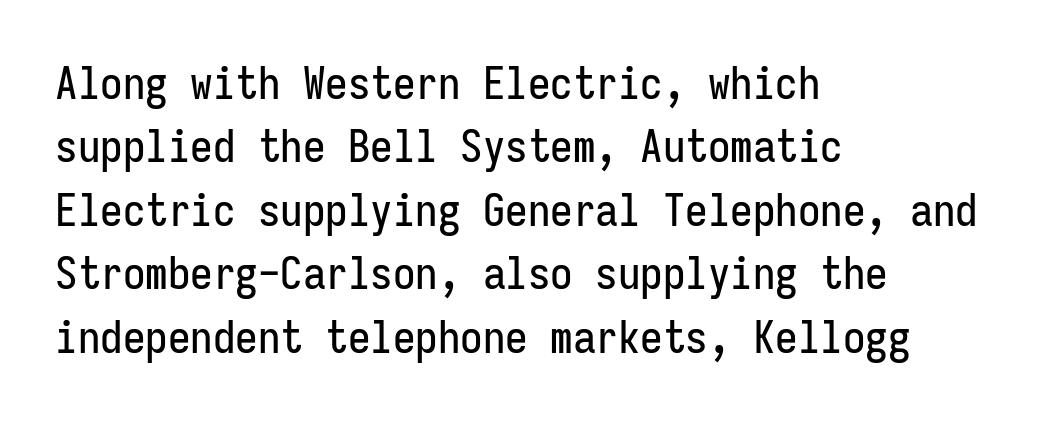
This sample is left-justified, so line endings fall wherever the words run out. Normally led — the rows are evenly, conventionally spaced. Check under the words: just untouched page. Ordinary non-slanted type is in use. Spacing verdict: monospaced, one width for all characters.
